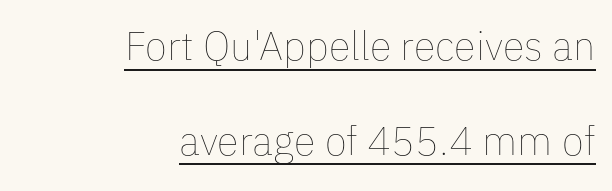
Notice how the passage keeps a crisp vertical edge on the right only. Think of a printed novel: that variable character pitch is what you see here. No letter is thick-stroked: the sample isn't bold. What's the leading like? Stretched, with rows far apart. In terms of posture, this sample is upright.
